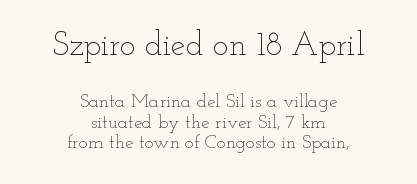
Interline gaps are noticeably narrow in this sample. Descenders are the only things crossing below the line. Words appear dense and cohesive because spacing is normal. The letters stand straight up with perfectly vertical stems.
